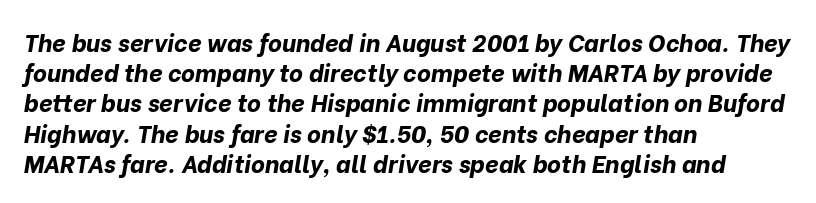
The image shows 24 px bold type, italic (leaning right); set left-aligned, normal line spacing (1.26x), normal letter spacing, not underlined.
